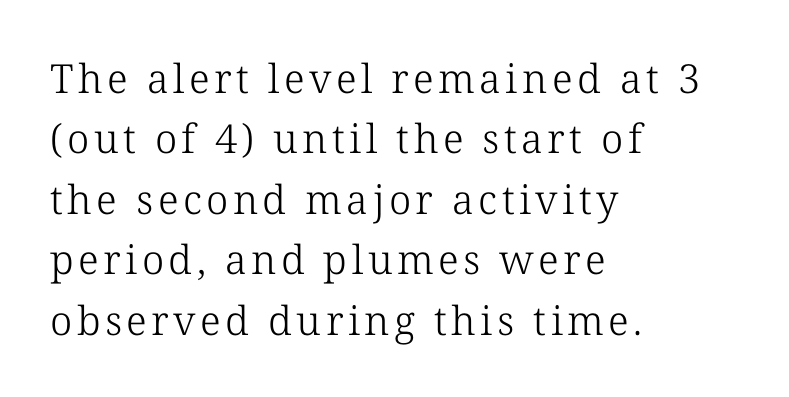
The image shows 40 px light serif type, upright; set left-aligned, normal line spacing (1.51x), not underlined; low stroke contrast and a medium x-height.
